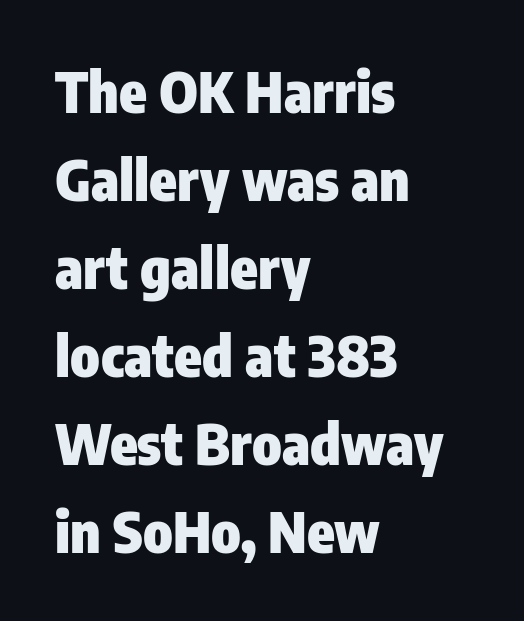
Is there any slant? The stems are plumb. Decoration check: the copy has no underline. Looks like regular typesetting: each glyph gets only the width it needs. Classification — sans serif. Heft: maximum for text — a bold. Students, note that the glyphs here touch the page at normal intervals.
